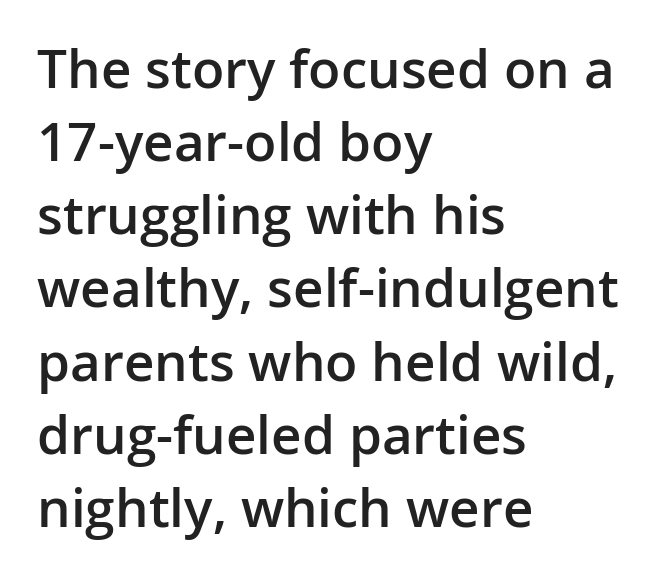
Typeset ragged right — the left edge is the straight one. On the weight axis this lands at semibold, roughly 600. Here the designer chose a conventional face with non-uniform glyph widths. If you measured baseline to baseline, you'd find a middling distance. Each letter's strokes conclude bluntly, with no projecting serifs. The string is rendered with underlining switched off.
